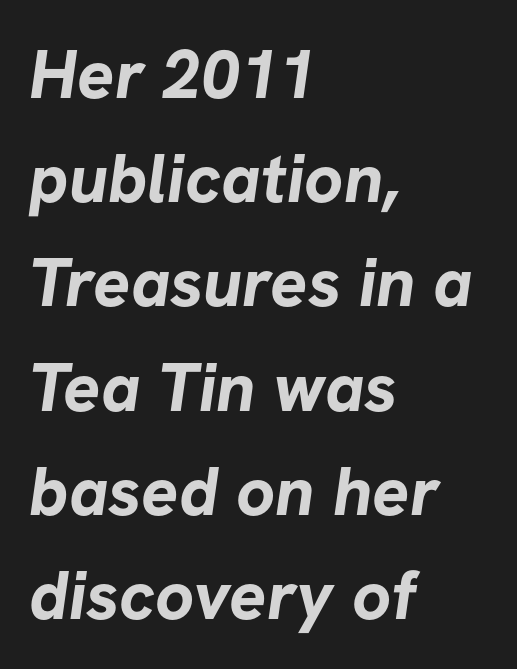
The image shows 69 px bold sans-serif type; set left-aligned, normal line spacing (1.51x), normal letter spacing, not underlined; low stroke contrast and a medium x-height.
